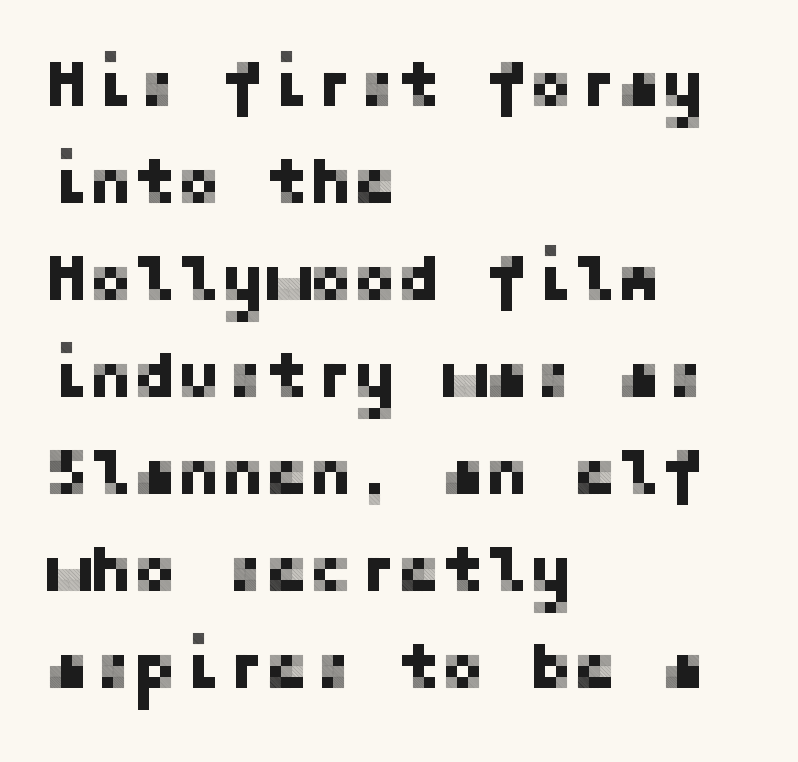
{"serif": "no", "italic": "no", "width": "normal", "stroke_contrast": "low", "x_height": "medium", "underline": "no", "align": "left", "line_spacing": "normal", "line_spacing_ratio": 1.47, "letter_spacing": "normal", "letter_spacing_em": 0.0, "glyph_px": 66}
